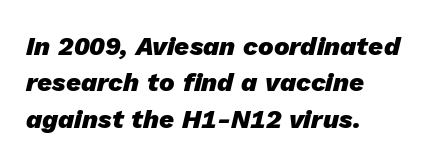
The image shows 26 px bold type, italic (leaning right); set left-aligned, normal line spacing (1.4x), normal letter spacing, not underlined.
